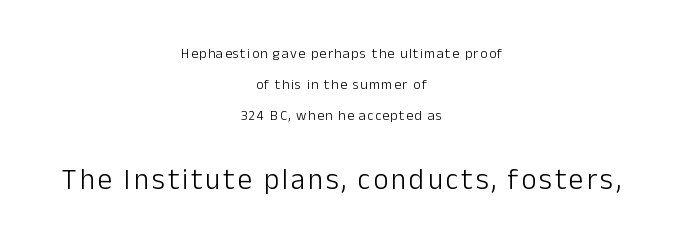
The image shows 29 px light sans-serif type, upright; set centered, loose line spacing (2.2x), not underlined; the second (bottom) block is 2.07x larger; low stroke contrast and a medium x-height.
